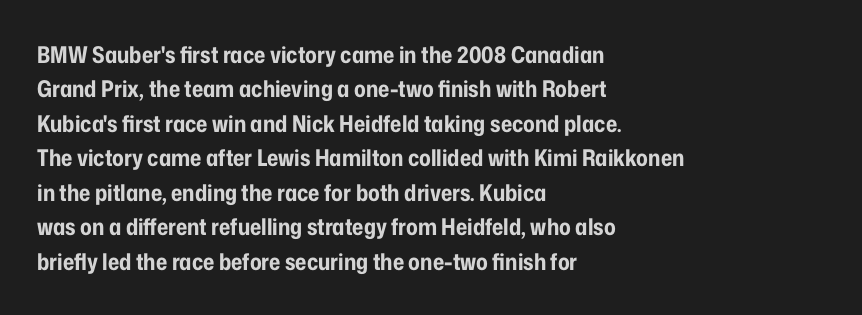
Q: Is the text bold? A: Yes.
Q: Is the text italic (slanted)? A: No, it is upright.
Q: Is the text underlined? A: No.
Q: How is the paragraph aligned? A: Left-aligned.
Q: Is the spacing between letters normal or unusually wide? A: Normal.
Q: Is the spacing between lines tight, normal or loose? A: Normal.
